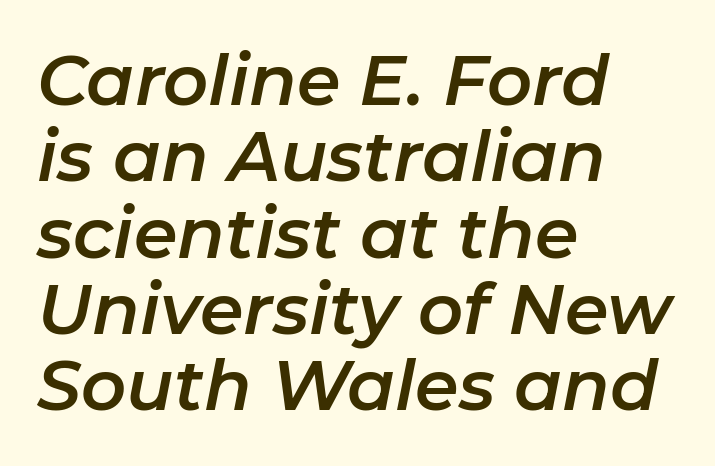
Q: Is the text italic (slanted)? A: Yes, it leans right by about 11 degrees.
Q: Is the text underlined? A: No.
Q: How is the paragraph aligned? A: Left-aligned.
Q: Is the spacing between letters normal or unusually wide? A: Normal.
Q: Is the spacing between lines tight, normal or loose? A: Tight.
Q: Width (condensed, normal, or wide)? A: Normal.
Q: Stroke contrast? A: Low.
Q: x-height? A: Medium.
Q: Monospaced? A: No.
